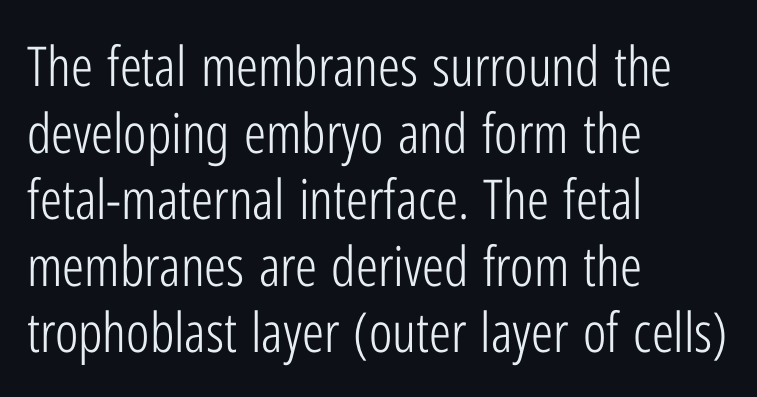
The rag falls on the right side of this text block. Spacing verdict: proportional, widths tailored to each character. Grotesque or geometric, the face here clearly has no serifs. Inter-character spacing is left at the font's built-in metrics. The typesetting does not lean heavy: it is not bold. Every character sits straight up, as roman type does.
